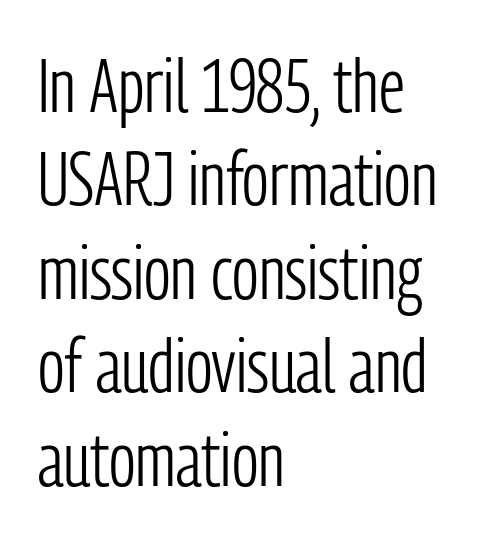
The image shows 76 px light, condensed sans-serif type, upright; set left-aligned, line spacing 1.23x, normal letter spacing, not underlined; low stroke contrast and a medium x-height.
